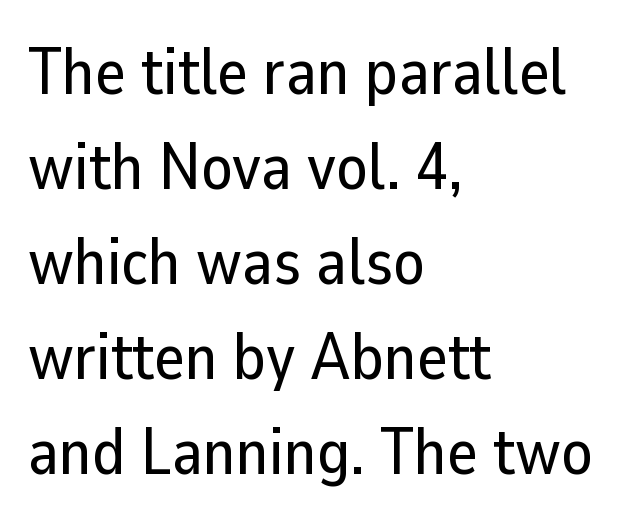
{"serif": "no", "italic": "no", "width": "normal", "stroke_contrast": "low", "x_height": "medium", "monospaced": "no", "underline": "no", "align": "left", "line_spacing": "normal", "line_spacing_ratio": 1.46, "letter_spacing": "normal", "letter_spacing_em": 0.0, "glyph_px": 65}
